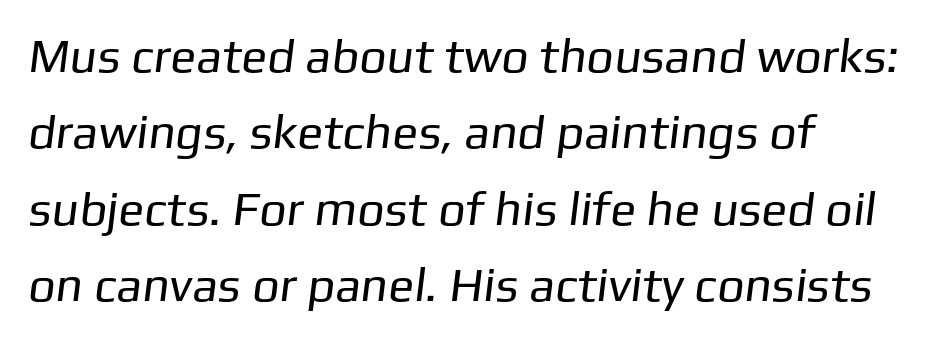
{"serif": "no", "bold": "no", "weight": "regular", "width": "normal", "stroke_contrast": "low", "x_height": "medium", "monospaced": "no", "underline": "no", "align": "left", "line_spacing": "normal", "line_spacing_ratio": 1.59, "letter_spacing": "normal", "letter_spacing_em": 0.0, "glyph_px": 48}
